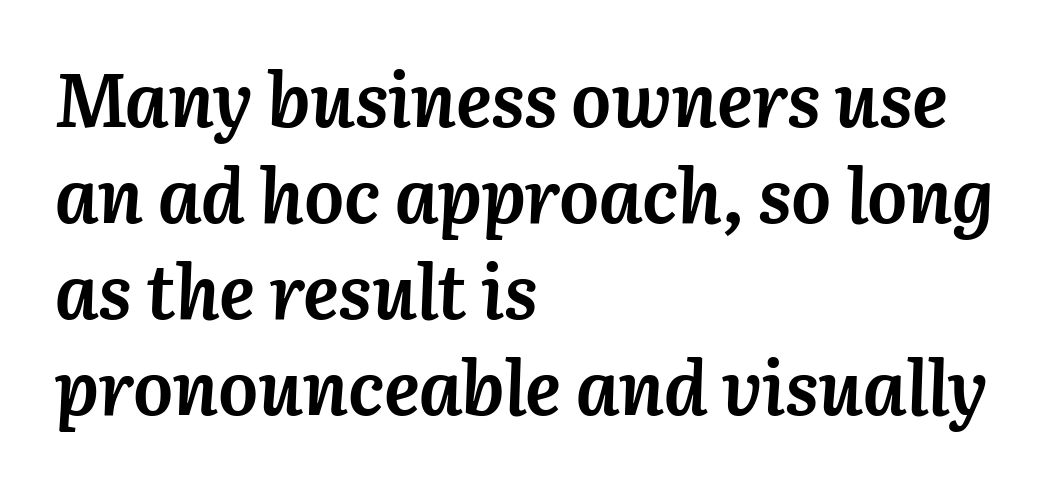
{"italic": "yes", "lean": "right", "slant_degrees": 3, "bold": "yes", "weight": "semibold", "width": "normal", "stroke_contrast": "medium", "x_height": "medium", "monospaced": "no", "underline": "no", "align": "left", "line_spacing": "normal", "line_spacing_ratio": 1.28, "letter_spacing": "normal", "letter_spacing_em": 0.0, "glyph_px": 75}
